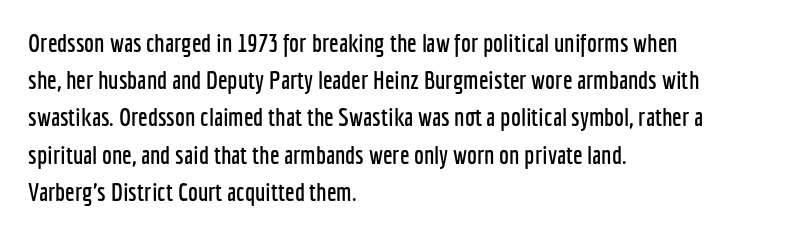
{"italic": "no", "underline": "no", "align": "left", "line_spacing": "normal", "line_spacing_ratio": 1.49, "letter_spacing": "normal", "letter_spacing_em": 0.0, "glyph_px": 25}
